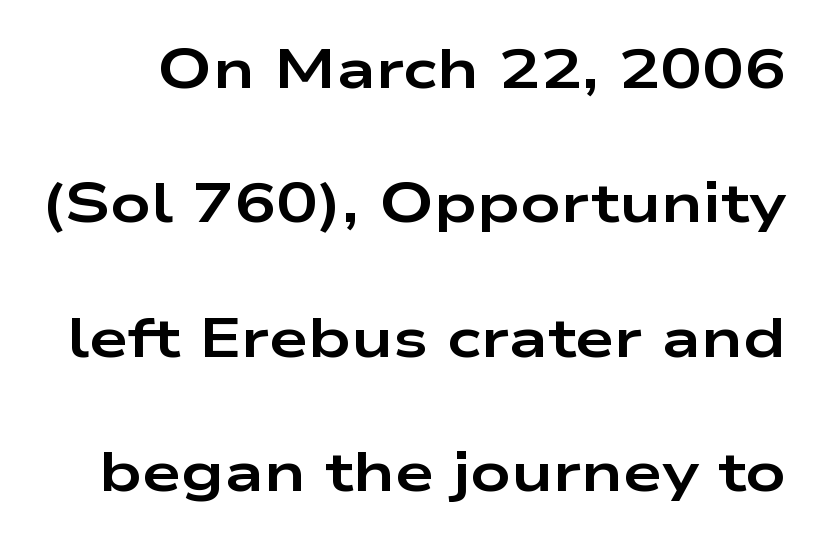
Q: Is the text bold? A: Yes.
Q: Is the text italic (slanted)? A: No, it is upright.
Q: Is the typeface a serif or a sans-serif typeface? A: Sans-serif.
Q: Is the text underlined? A: No.
Q: Is the spacing between letters normal or unusually wide? A: Normal.
Q: Is the spacing between lines tight, normal or loose? A: Loose.
Q: Width (condensed, normal, or wide)? A: Wide.
Q: Stroke contrast? A: Low.
Q: x-height? A: Medium.
Q: Monospaced? A: No.
